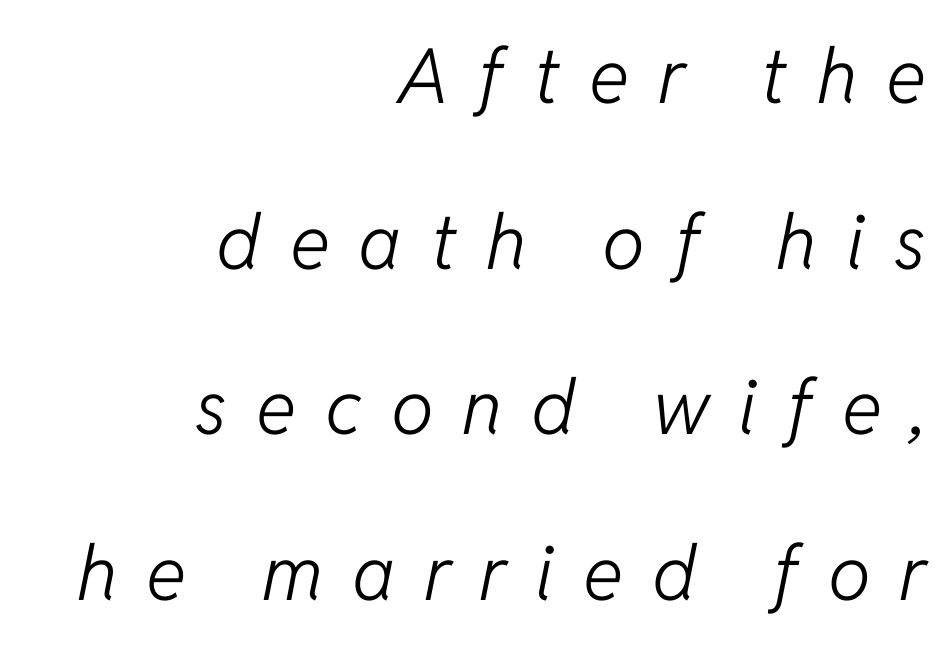
Q: Is the text bold? A: No.
Q: Is the text italic (slanted)? A: Yes, it leans right by about 11 degrees.
Q: Is the text underlined? A: No.
Q: How is the paragraph aligned? A: Right-aligned.
Q: Is the spacing between letters normal or unusually wide? A: Unusually wide.
Q: Is the spacing between lines tight, normal or loose? A: Loose.
Q: Width (condensed, normal, or wide)? A: Normal.
Q: Stroke contrast? A: Low.
Q: x-height? A: Medium.
Q: Monospaced? A: No.
